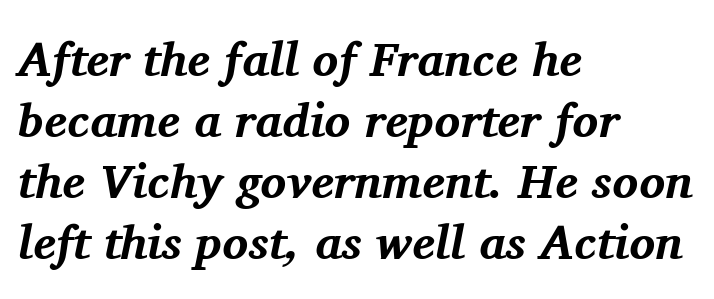
The image shows 48 px bold serif type, italic (leaning right); set left-aligned, normal line spacing (1.27x), normal letter spacing, not underlined; medium stroke contrast and a medium x-height.
